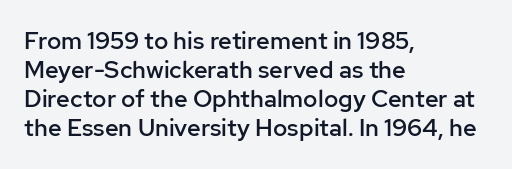
{"italic": "no", "bold": "semi", "underline": "no", "align": "left", "line_spacing_ratio": 1.21, "letter_spacing": "normal", "letter_spacing_em": 0.0, "glyph_px": 24}
